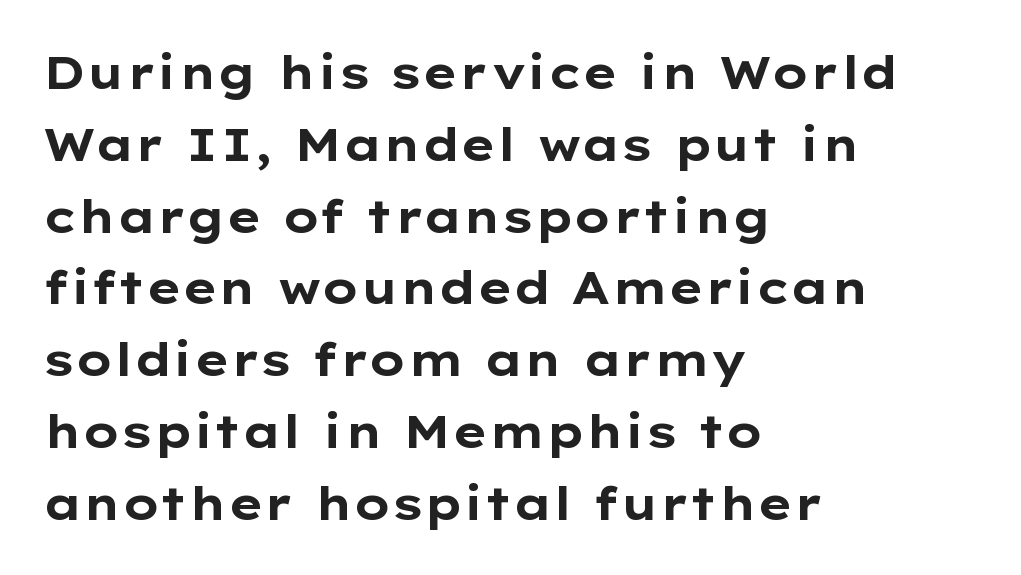
{"serif": "no", "italic": "no", "bold": "yes", "weight": "bold", "width": "wide", "stroke_contrast": "low", "x_height": "medium", "monospaced": "no", "underline": "no", "align": "left", "line_spacing": "normal", "line_spacing_ratio": 1.56, "letter_spacing": "normal", "letter_spacing_em": 0.0, "glyph_px": 46}
